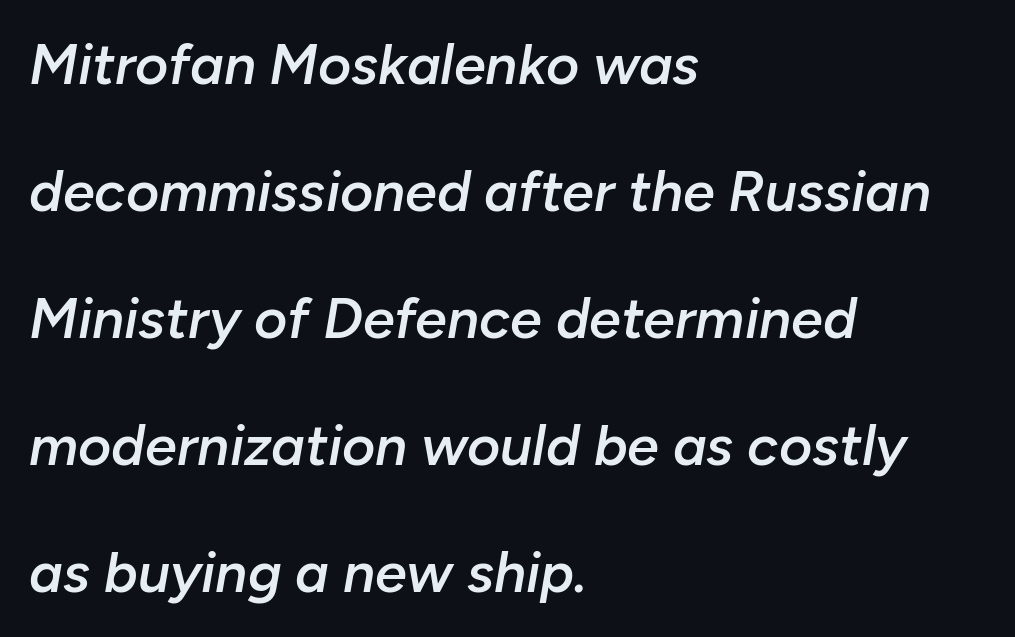
The letters are slanted; this is an italic face. What weight is shown? A semibold, between regular and bold. The passage shown is not underscored anywhere. The lines in this sample share a left origin and differ only in where they stop.
